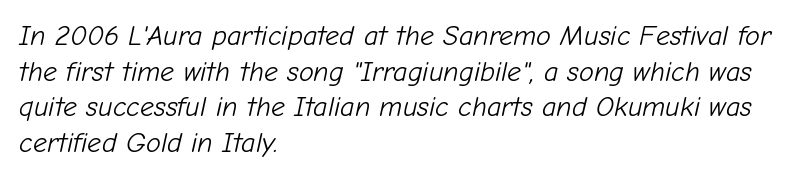
Q: Is the text bold? A: No.
Q: Is the text italic (slanted)? A: Yes, it leans right by about 12 degrees.
Q: Is the text underlined? A: No.
Q: How is the paragraph aligned? A: Left-aligned.
Q: Is the spacing between letters normal or unusually wide? A: Normal.
Q: Is the spacing between lines tight, normal or loose? A: Normal.
Q: Width (condensed, normal, or wide)? A: Normal.
Q: Stroke contrast? A: Low.
Q: x-height? A: Medium.
Q: Monospaced? A: No.
